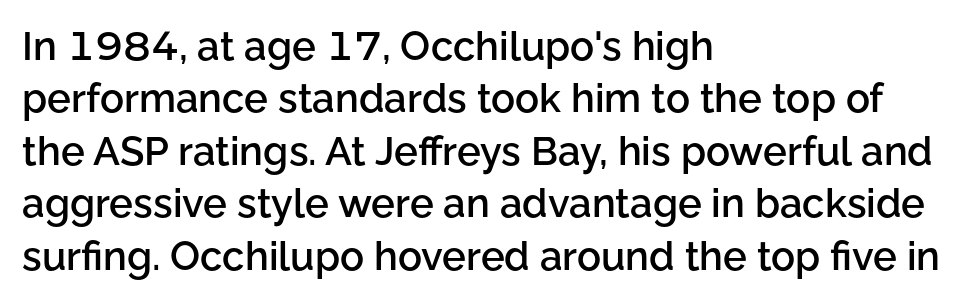
No extra tracking has been applied to these lines. The leading is moderate, giving the passage an even texture. The text block is weighted toward the left margin, trailing off unevenly rightward. A sans-serif font was chosen for this passage. Caption: semibold face, moderately heavy strokes. Unlike italic type, these characters show no tilt at all.
